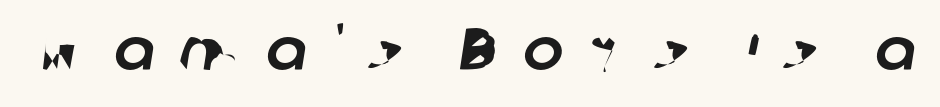
How are the letters spaced? Widely, with obvious added tracking. These lines are composed in type without serifs. The area under the type is left untouched. Is this a fixed-width face? No — the glyphs have proportional, varying widths.
